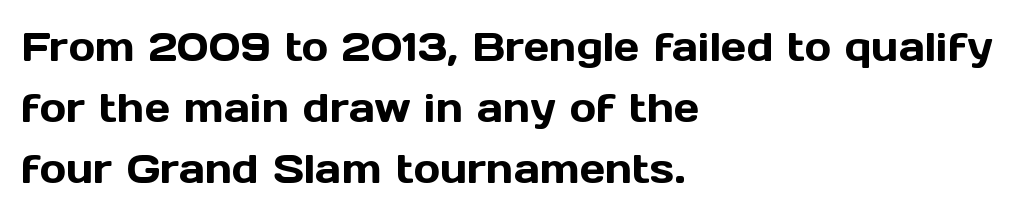
The image shows 40 px sans-serif type, upright; set left-aligned, normal line spacing (1.53x), normal letter spacing, not underlined; a medium x-height.
